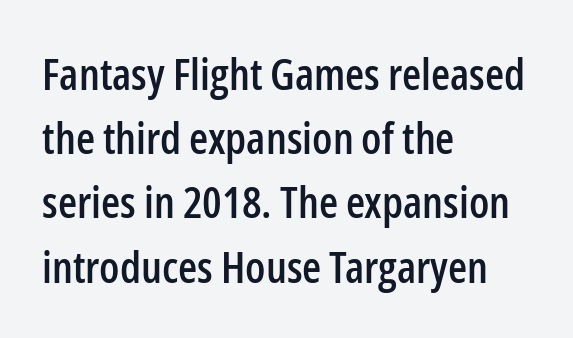
{"serif": "no", "italic": "no", "width": "condensed", "stroke_contrast": "low", "x_height": "medium", "monospaced": "no", "underline": "no", "align": "left", "line_spacing": "normal", "line_spacing_ratio": 1.46, "letter_spacing": "normal", "letter_spacing_em": 0.0, "glyph_px": 44}
